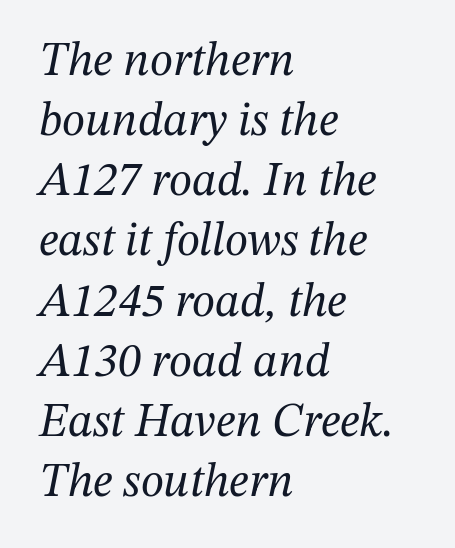
{"serif": "yes", "italic": "yes", "lean": "right", "slant_degrees": 12, "bold": "no", "weight": "regular", "width": "normal", "stroke_contrast": "medium", "x_height": "medium", "monospaced": "no", "underline": "no", "align": "left", "line_spacing": "normal", "line_spacing_ratio": 1.28, "letter_spacing": "normal", "letter_spacing_em": 0.0, "glyph_px": 47}
